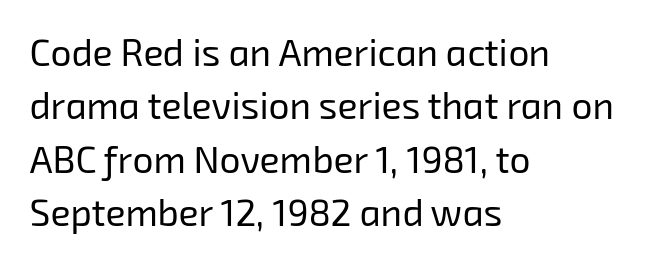
Does extra space separate the letters? No, they use regular spacing. Any mark beneath the type? The region is blank. A typesetter would label this face a sans. Successive baselines arrive at the customary interval. Varying glyph widths throughout — classic text-font behaviour.
